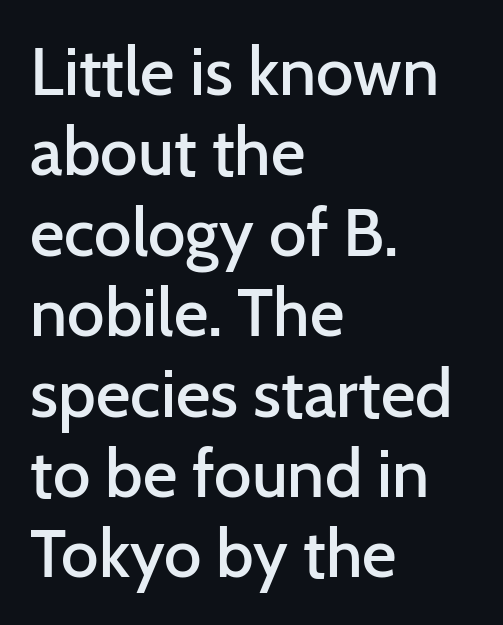
The image shows 67 px semibold sans-serif type, upright; set left-aligned, line spacing 1.2x, normal letter spacing, not underlined; low stroke contrast and a medium x-height.
